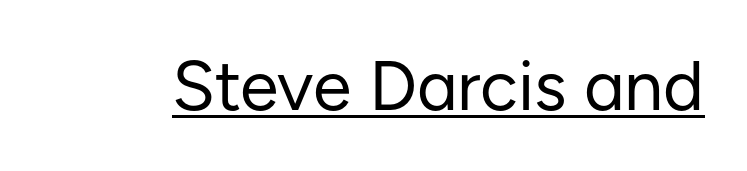
Q: Is the text bold? A: No.
Q: Is the text italic (slanted)? A: No, it is upright.
Q: Is the typeface a serif or a sans-serif typeface? A: Sans-serif.
Q: Is the text underlined? A: Yes.
Q: Is the spacing between letters normal or unusually wide? A: Normal.
Q: Width (condensed, normal, or wide)? A: Normal.
Q: Stroke contrast? A: Low.
Q: x-height? A: Medium.
Q: Monospaced? A: No.
